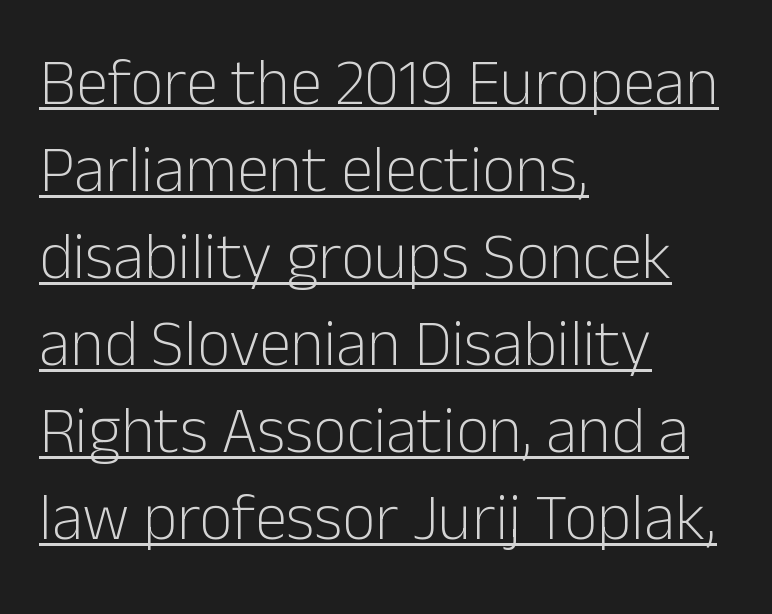
Spacing verdict: proportional, widths tailored to each character. You can tell it's not italic because the verticals are truly vertical. What decoration does the sample have? An underline. Stems and bowls with no extra thickness — not bold.
